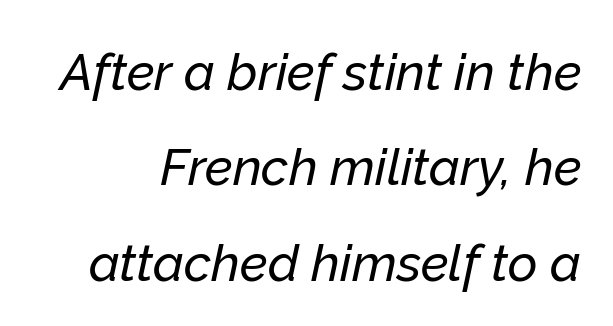
{"italic": "yes", "lean": "right", "slant_degrees": 12, "width": "normal", "stroke_contrast": "low", "x_height": "medium", "monospaced": "no", "underline": "no", "line_spacing_ratio": 1.87, "letter_spacing": "normal", "letter_spacing_em": 0.0, "glyph_px": 51}
